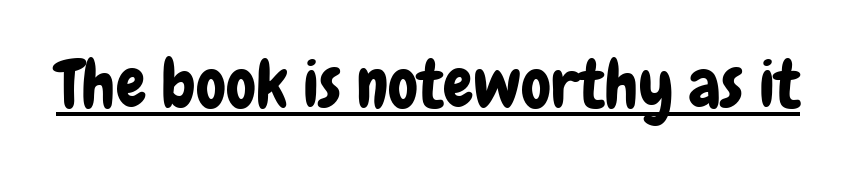
Looks like someone drew a line under every word here. What kind of face is this? One without serifs — a sans. Is this a fixed-width face? No — the glyphs have proportional, varying widths. The tracking reads as untouched default to a designer's eye. The font's upright variant was chosen for this text.
